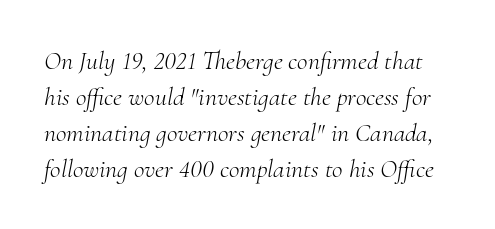
The image shows 26 px text type, italic (leaning right); set normal line spacing (1.38x), normal letter spacing, not underlined.
